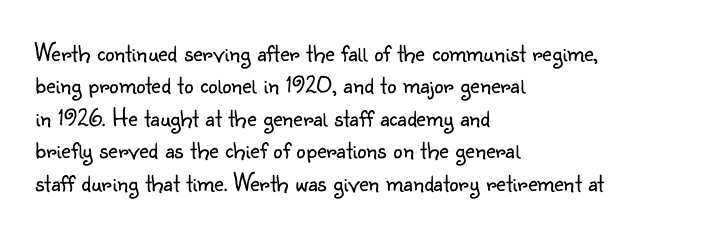
The image shows 26 px text type, upright; set left-aligned, normal line spacing (1.25x), normal letter spacing, not underlined.
